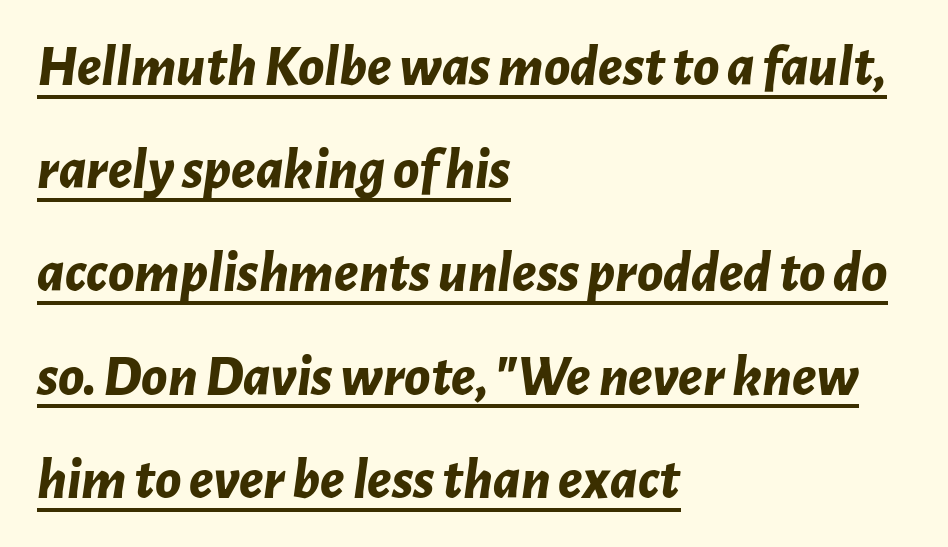
Here the designer chose a conventional face with non-uniform glyph widths. The words here are underlined. The ragged edge is on the right, which tells us the setting is flush left. Students, note that the glyphs here touch the page at normal intervals. The font is running at its bold setting.
